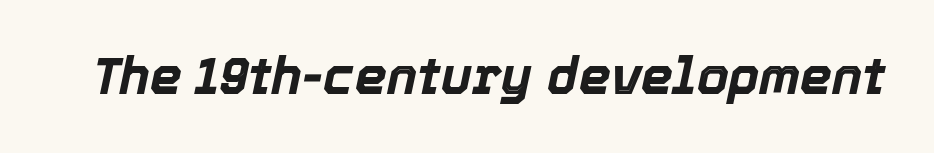
The image shows 51 px bold type, italic (leaning right); set normal letter spacing, not underlined; a medium x-height.
